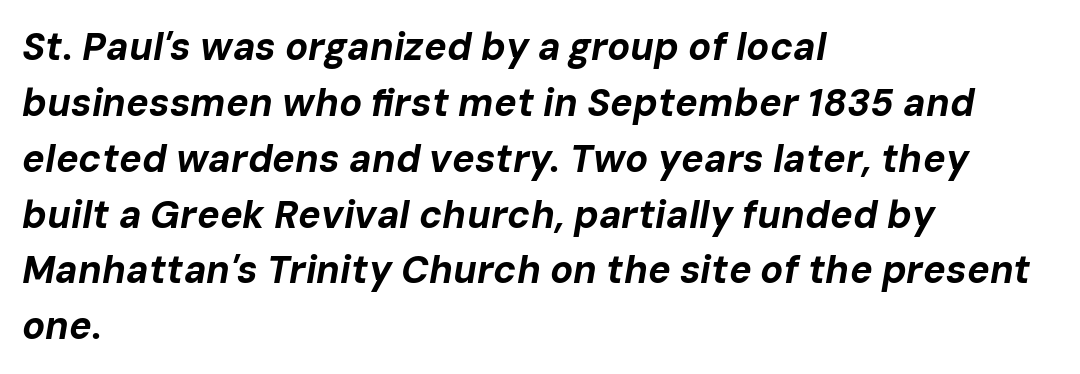
Q: Is the text bold? A: Yes.
Q: Is the text italic (slanted)? A: Yes, it leans right by about 10 degrees.
Q: Is the text underlined? A: No.
Q: How is the paragraph aligned? A: Left-aligned.
Q: Is the spacing between letters normal or unusually wide? A: Normal.
Q: Is the spacing between lines tight, normal or loose? A: Normal.
Q: Width (condensed, normal, or wide)? A: Normal.
Q: Stroke contrast? A: Low.
Q: x-height? A: Medium.
Q: Monospaced? A: No.
